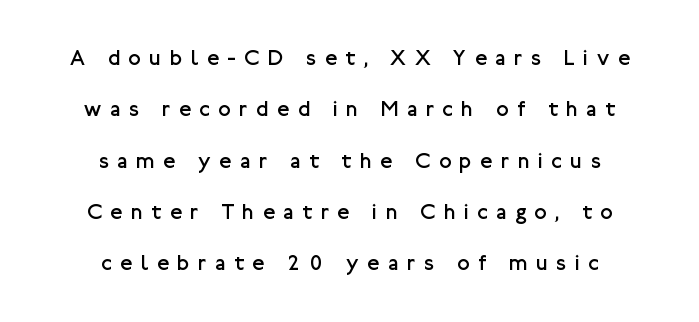
{"italic": "no", "bold": "no", "underline": "no", "align": "center", "line_spacing": "loose", "line_spacing_ratio": 2.33, "letter_spacing": "wide", "letter_spacing_em": 0.4, "glyph_px": 22}
